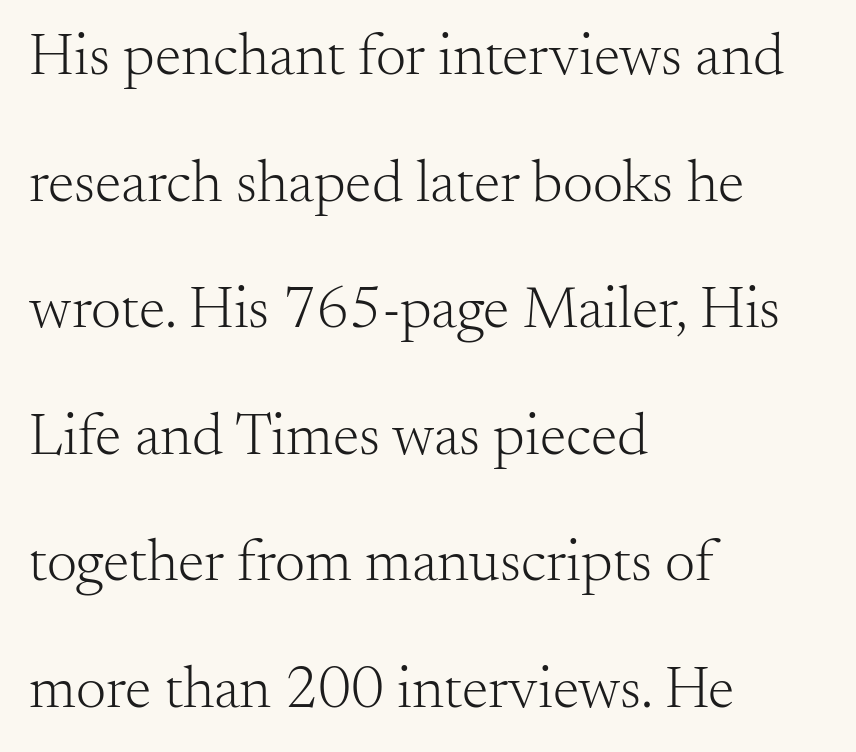
The lines are spread far apart with generous leading. Serifs: yes, visible at the terminals of the letterforms. The font's upright variant was chosen for this text. Each row of text sits above clean, open space. These lines are rendered in a variable-pitch font. Which margin do the lines hug? The left one — the right edge is uneven.
